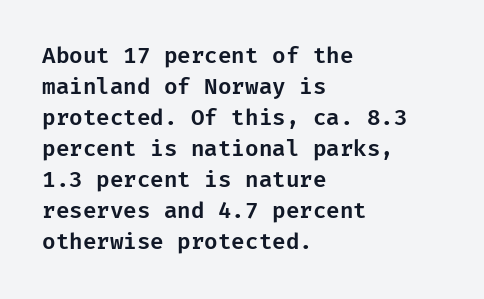
The image shows 22 px text type, upright; set left-aligned, normal line spacing (1.41x), normal letter spacing, not underlined.
